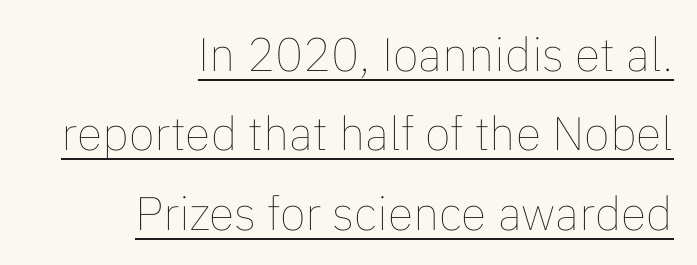
The leading is moderate, giving the passage an even texture. In designer terms, the underline attribute is active on this setting. Leftover space on each line is placed entirely before the opening word. The face used here is proportionally spaced, like ordinary book or web type. In terms of letterspacing, this is plain default setting.
